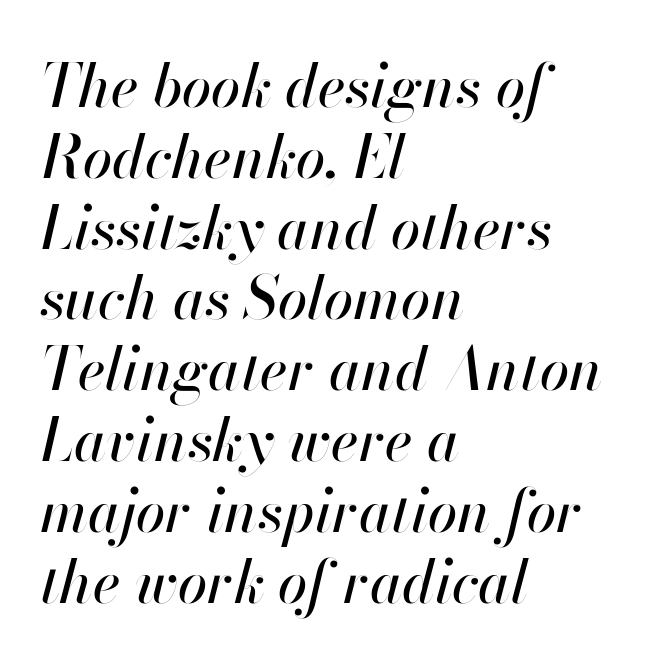
{"italic": "yes", "lean": "right", "slant_degrees": 13, "width": "normal", "stroke_contrast": "high", "x_height": "small", "monospaced": "no", "underline": "no", "align": "left", "line_spacing_ratio": 1.2, "letter_spacing": "normal", "letter_spacing_em": 0.0, "glyph_px": 59}
